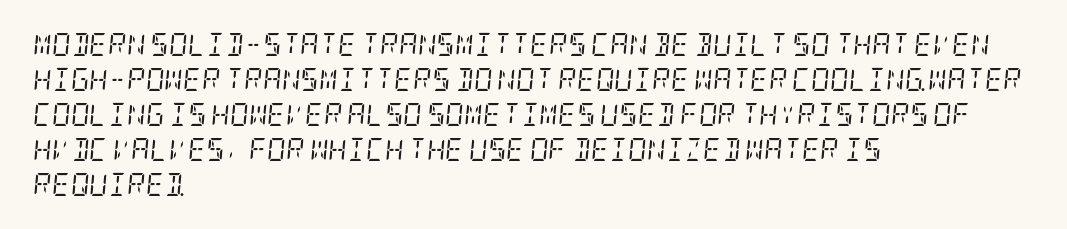
{"italic": "yes", "lean": "right", "slant_degrees": 5, "bold": "no", "underline": "no", "align": "left", "line_spacing": "normal", "line_spacing_ratio": 1.52, "letter_spacing": "normal", "letter_spacing_em": 0.0, "glyph_px": 23}
